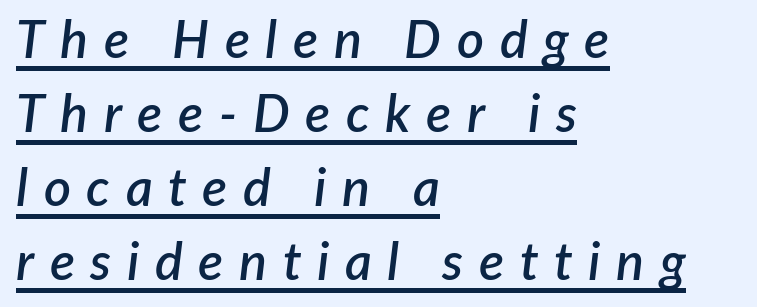
Q: Is the text bold? A: Semi-bold.
Q: Is the text italic (slanted)? A: Yes, it leans right by about 7 degrees.
Q: Is the text underlined? A: Yes.
Q: How is the paragraph aligned? A: Left-aligned.
Q: Is the spacing between letters normal or unusually wide? A: Unusually wide.
Q: Is the spacing between lines tight, normal or loose? A: Normal.
Q: Width (condensed, normal, or wide)? A: Normal.
Q: Stroke contrast? A: Low.
Q: x-height? A: Medium.
Q: Monospaced? A: No.
